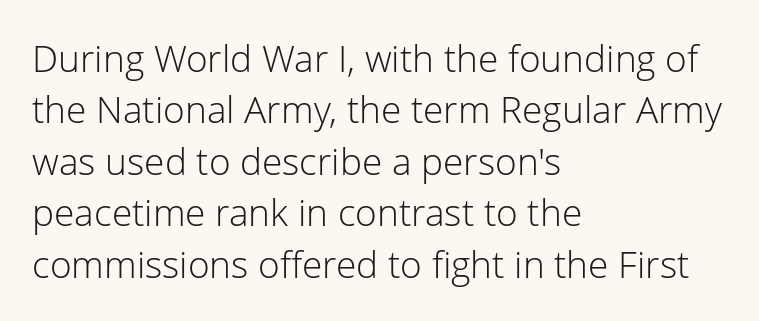
The image shows 37 px light sans-serif type, upright; set left-aligned, normal line spacing (1.39x), normal letter spacing, not underlined; low stroke contrast and a medium x-height.
